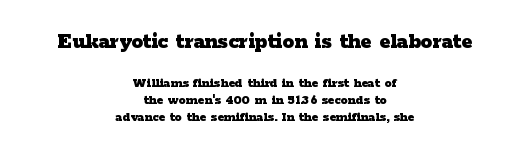
The image shows 23 px bold type, upright; set centered, line spacing 1.2x, normal letter spacing, not underlined; the first (top) block is 1.64x larger.
